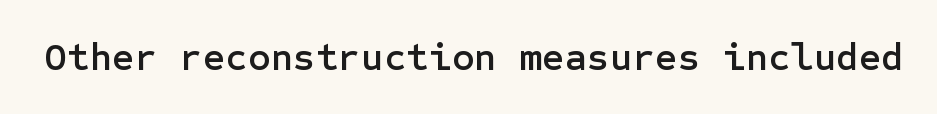
{"serif": "no", "italic": "no", "width": "normal", "stroke_contrast": "low", "x_height": "medium", "underline": "no", "letter_spacing": "normal", "letter_spacing_em": 0.0, "glyph_px": 39}
